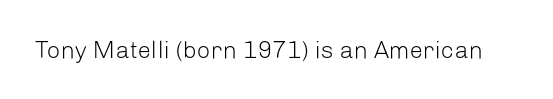
{"italic": "no", "bold": "no", "underline": "no", "letter_spacing": "normal", "letter_spacing_em": 0.0, "glyph_px": 24}
